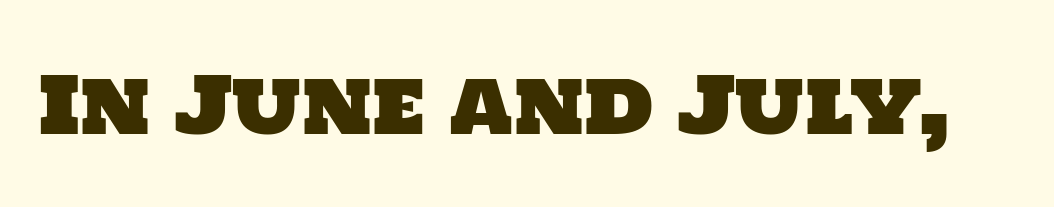
The image shows 79 px sans-serif type; set normal letter spacing, not underlined; low stroke contrast and a large x-height.
